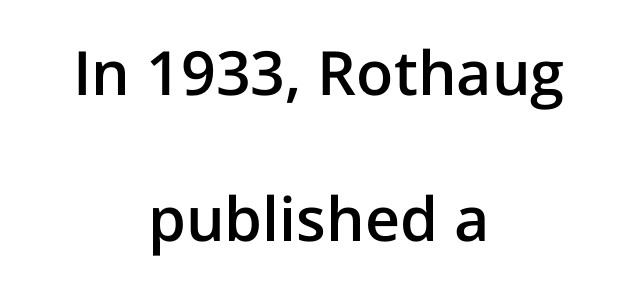
{"serif": "no", "italic": "no", "bold": "semi", "weight": "semibold", "width": "normal", "stroke_contrast": "low", "x_height": "medium", "monospaced": "no", "underline": "no", "align": "center", "line_spacing": "loose", "line_spacing_ratio": 2.39, "letter_spacing": "normal", "letter_spacing_em": 0.0, "glyph_px": 61}
